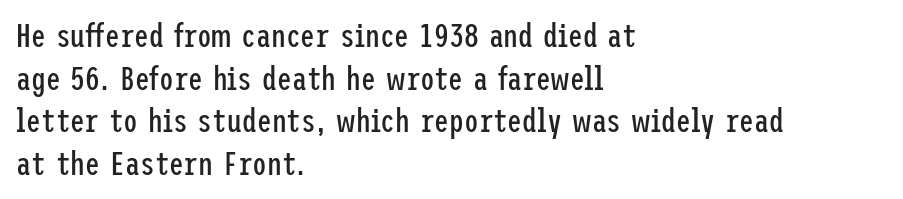
Q: Is the text bold? A: No.
Q: Is the text italic (slanted)? A: No, it is upright.
Q: Is the typeface a serif or a sans-serif typeface? A: Sans-serif.
Q: Is the text underlined? A: No.
Q: How is the paragraph aligned? A: Left-aligned.
Q: Is the spacing between letters normal or unusually wide? A: Normal.
Q: Is the spacing between lines tight, normal or loose? A: Normal.
Q: Width (condensed, normal, or wide)? A: Condensed.
Q: Stroke contrast? A: Low.
Q: x-height? A: Medium.
